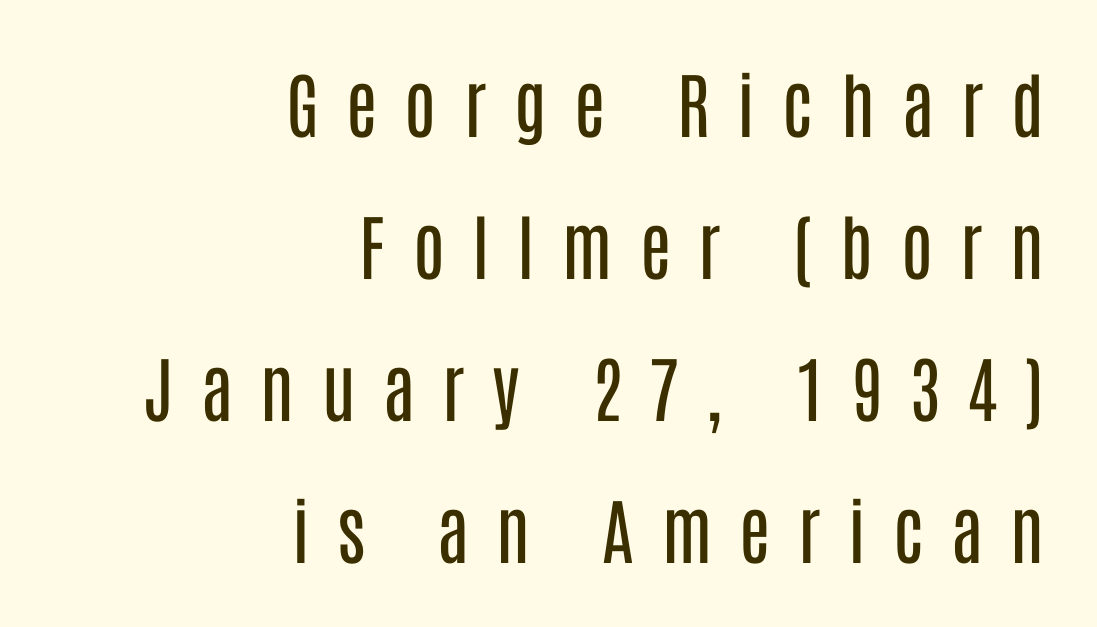
Type without underlining. Nope, not italic — everything's standing straight. Compared with typical body copy, the letter spacing here is much looser. The face used here is proportionally spaced, like ordinary book or web type.
